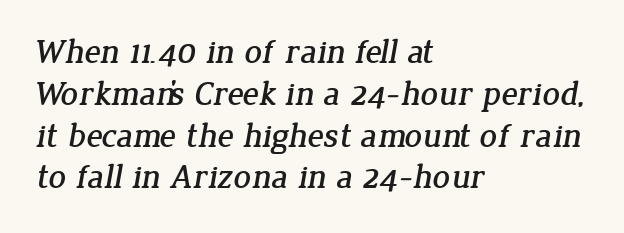
Q: Is the typeface a serif or a sans-serif typeface? A: Serif.
Q: Is the text underlined? A: No.
Q: How is the paragraph aligned? A: Left-aligned.
Q: Is the spacing between letters normal or unusually wide? A: Normal.
Q: Width (condensed, normal, or wide)? A: Normal.
Q: Stroke contrast? A: Low.
Q: x-height? A: Medium.
Q: Monospaced? A: No.
